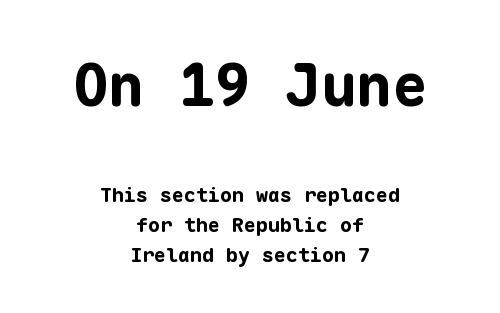
Type size steps down from the first block to the second. Does the weight exceed regular? Yes, all the way to bold. Unmarked baselines from the first word to the last. This sample is center-justified, so both line endings float freely. The letters march in equal steps, a hallmark of fixed-pitch type. Whoever set this chose a conventional vertical rhythm.
